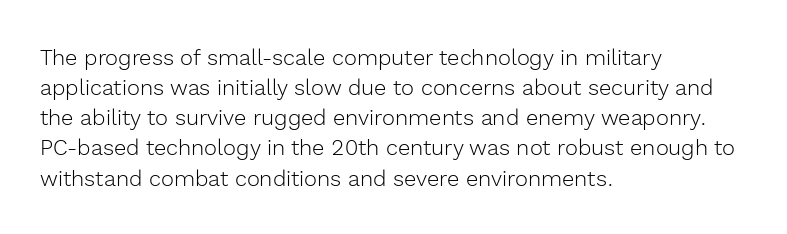
{"italic": "no", "bold": "no", "underline": "no", "align": "left", "line_spacing": "normal", "line_spacing_ratio": 1.37, "letter_spacing": "normal", "letter_spacing_em": 0.0, "glyph_px": 22}
